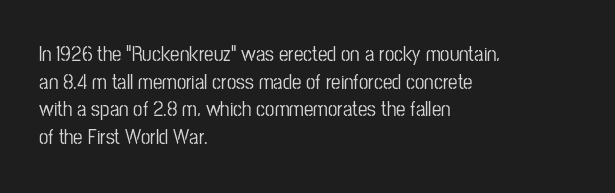
Q: Is the text italic (slanted)? A: No, it is upright.
Q: Is the text underlined? A: No.
Q: How is the paragraph aligned? A: Left-aligned.
Q: Is the spacing between letters normal or unusually wide? A: Normal.
Q: Is the spacing between lines tight, normal or loose? A: Normal.
